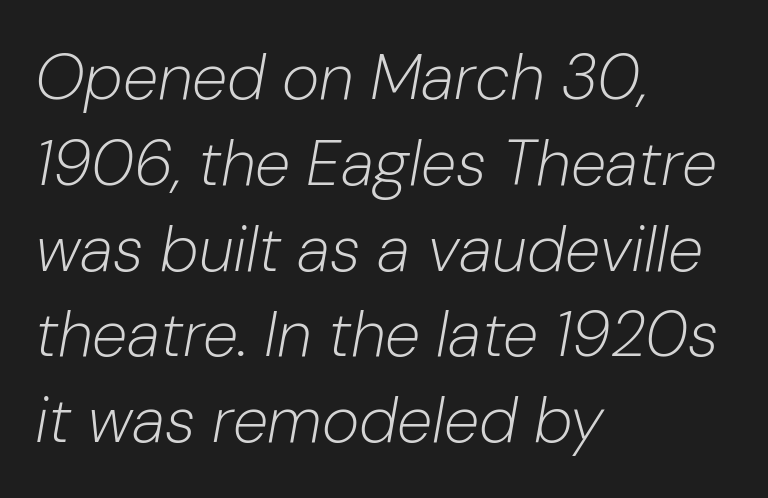
The image shows 64 px light type, italic (leaning right); set left-aligned, normal line spacing (1.34x), normal letter spacing, not underlined; low stroke contrast and a medium x-height.
